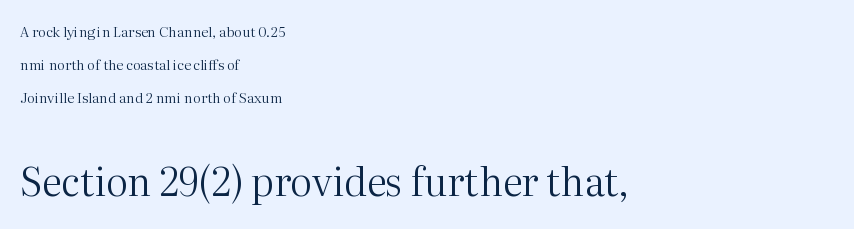
The image shows 39 px regular-weight serif type, upright; set left-aligned, loose line spacing (2.35x), normal letter spacing, not underlined; the second (bottom) block is 2.79x larger; medium stroke contrast and a medium x-height.
